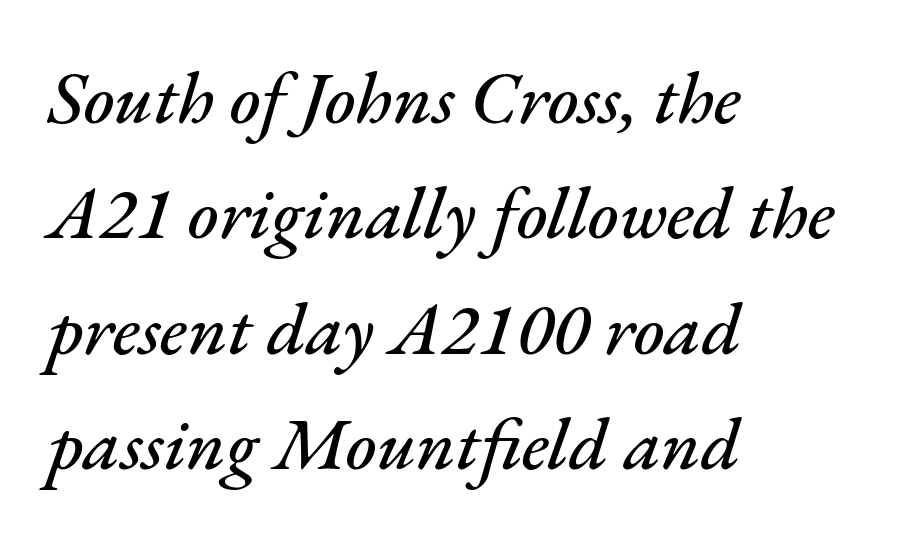
The image shows 74 px text type, italic (leaning right); set left-aligned, normal line spacing (1.56x), normal letter spacing, not underlined; medium stroke contrast and a small x-height.
